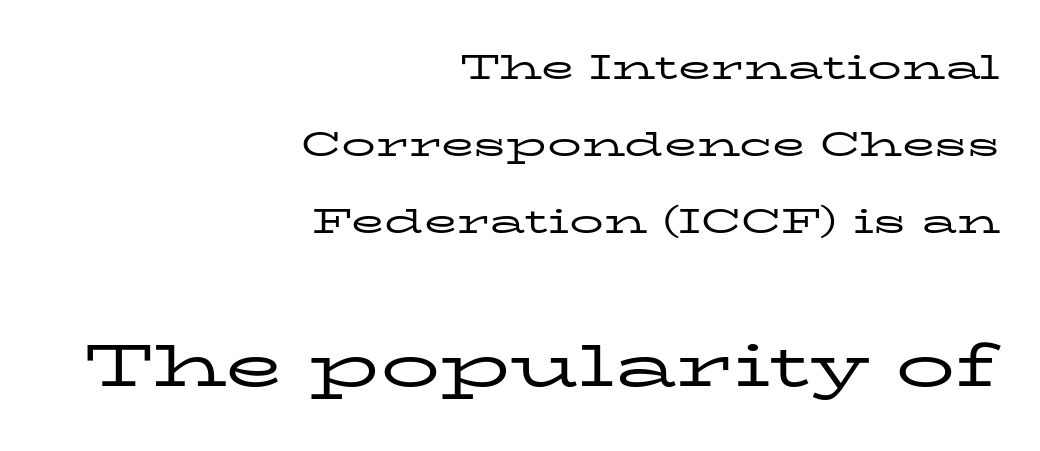
{"serif": "yes", "italic": "no", "bold": "no", "weight": "regular", "width": "wide", "stroke_contrast": "low", "x_height": "medium", "monospaced": "no", "underline": "no", "align": "right", "line_spacing": "loose", "line_spacing_ratio": 2.27, "letter_spacing": "normal", "letter_spacing_em": 0.0, "larger_block": "second", "size_ratio": 1.74, "glyph_px": 59}
